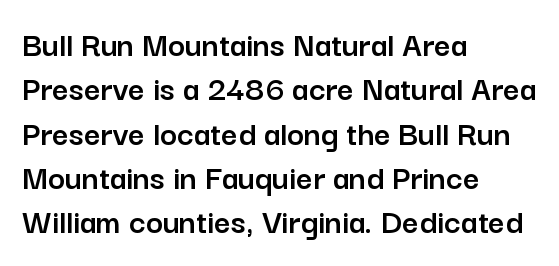
Q: Is the text italic (slanted)? A: No, it is upright.
Q: Is the typeface a serif or a sans-serif typeface? A: Sans-serif.
Q: Is the text underlined? A: No.
Q: How is the paragraph aligned? A: Left-aligned.
Q: Is the spacing between letters normal or unusually wide? A: Normal.
Q: Width (condensed, normal, or wide)? A: Normal.
Q: Stroke contrast? A: Low.
Q: x-height? A: Medium.
Q: Monospaced? A: No.
